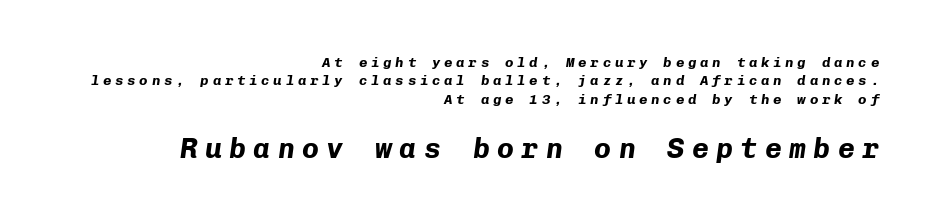
{"italic": "yes", "lean": "right", "slant_degrees": 8, "bold": "yes", "weight": "bold", "width": "normal", "stroke_contrast": "low", "x_height": "medium", "monospaced": "yes", "underline": "no", "align": "right", "line_spacing": "normal", "line_spacing_ratio": 1.32, "letter_spacing": "wide", "letter_spacing_em": 0.27, "larger_block": "second", "size_ratio": 2.0, "glyph_px": 28}
